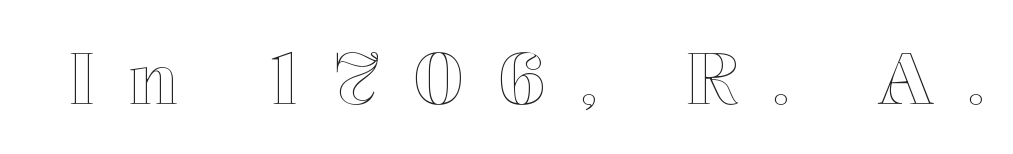
{"italic": "no", "width": "normal", "x_height": "medium", "monospaced": "no", "underline": "no", "letter_spacing": "wide", "letter_spacing_em": 0.46, "glyph_px": 72}
